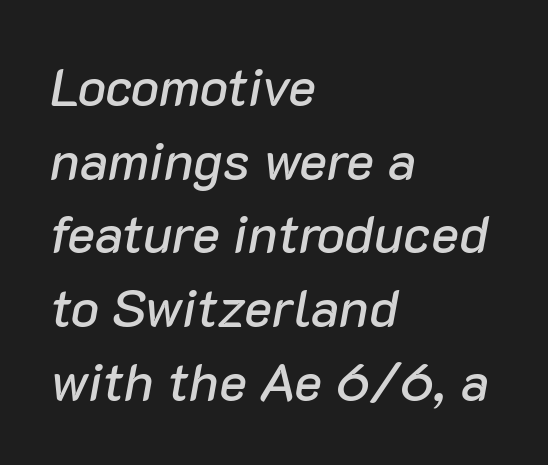
Unmarked baselines from the first word to the last. These lines stack with their left ends in a neat column. A typesetter would call this proportional, since set widths differ per character. Honestly, the letter spacing is just normal — you wouldn't notice it. It's the slanting kind of type. Line spacing here is normal.
